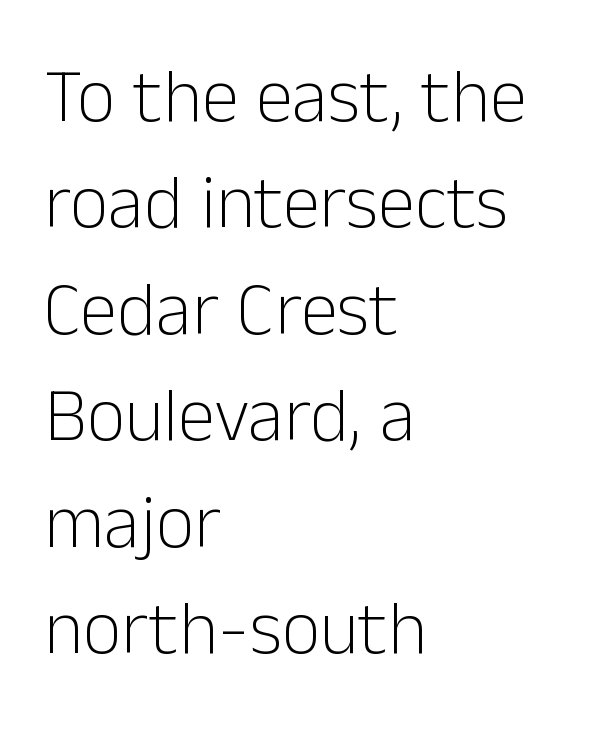
{"serif": "no", "italic": "no", "bold": "no", "weight": "light", "width": "normal", "stroke_contrast": "low", "x_height": "medium", "monospaced": "no", "underline": "no", "align": "left", "line_spacing": "normal", "line_spacing_ratio": 1.42, "letter_spacing": "normal", "letter_spacing_em": 0.0, "glyph_px": 75}
